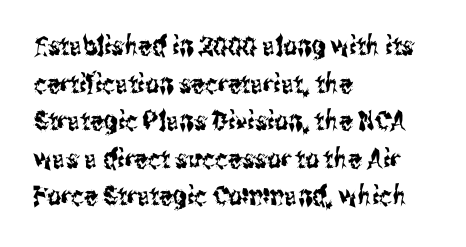
Q: Is the text italic (slanted)? A: No, it is upright.
Q: Is the text underlined? A: No.
Q: How is the paragraph aligned? A: Left-aligned.
Q: Is the spacing between letters normal or unusually wide? A: Normal.
Q: Is the spacing between lines tight, normal or loose? A: Normal.
